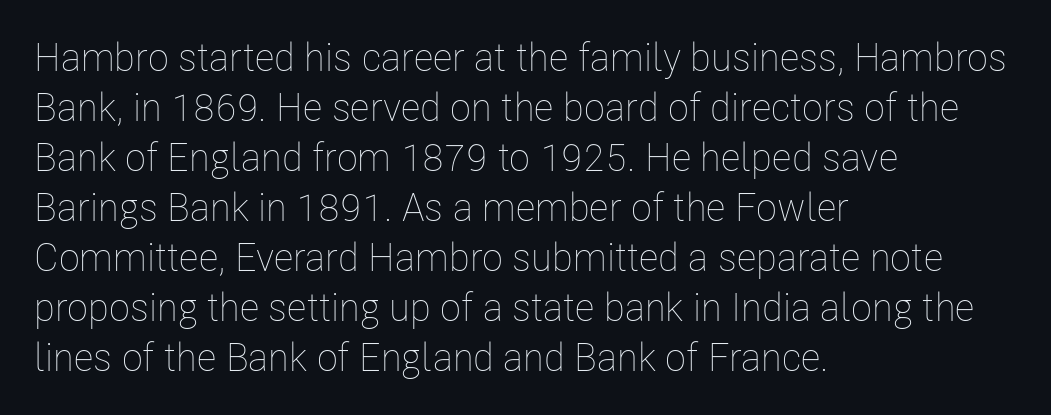
Q: Is the text bold? A: No.
Q: Is the text italic (slanted)? A: No, it is upright.
Q: Is the text underlined? A: No.
Q: How is the paragraph aligned? A: Left-aligned.
Q: Is the spacing between letters normal or unusually wide? A: Normal.
Q: Is the spacing between lines tight, normal or loose? A: Normal.
Q: Width (condensed, normal, or wide)? A: Condensed.
Q: Stroke contrast? A: Low.
Q: x-height? A: Medium.
Q: Monospaced? A: No.
